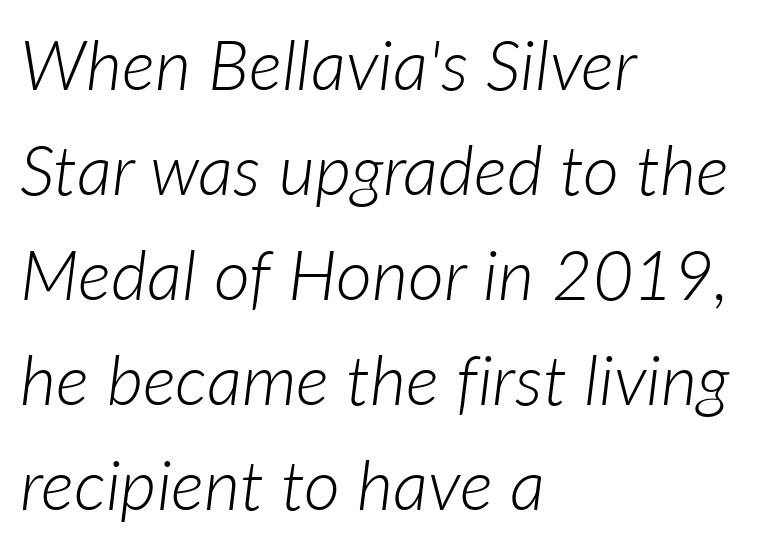
The image shows 70 px light type, italic (leaning right); set left-aligned, normal line spacing (1.5x), normal letter spacing, not underlined; low stroke contrast and a medium x-height.
